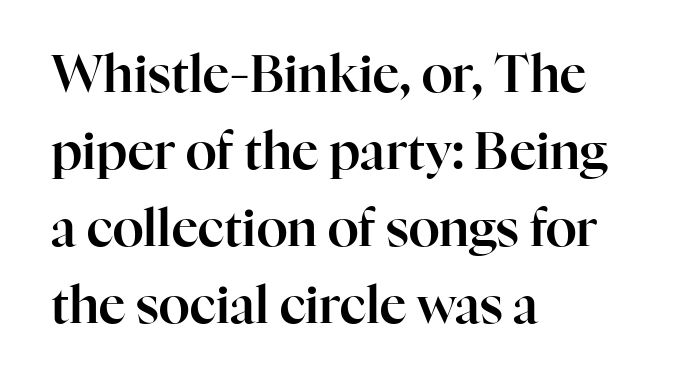
The image shows 51 px serif type, upright; set left-aligned, normal line spacing (1.51x), normal letter spacing, not underlined; high stroke contrast and a medium x-height.
